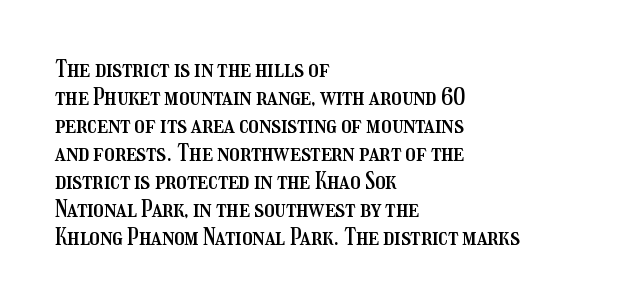
{"italic": "no", "underline": "no", "align": "left", "line_spacing_ratio": 1.22, "letter_spacing": "normal", "letter_spacing_em": 0.0, "glyph_px": 23}
